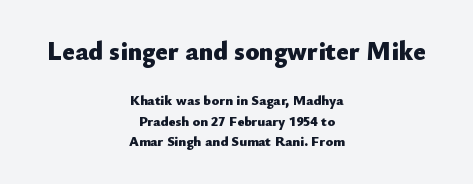
Plain, unruled lines of type. In this sample the first text group is rendered at the bigger scale. The letterforms sit shoulder to shoulder at normal distance. Designer's note — italics off, roman on. Honestly, the row spacing looks completely unremarkable.
